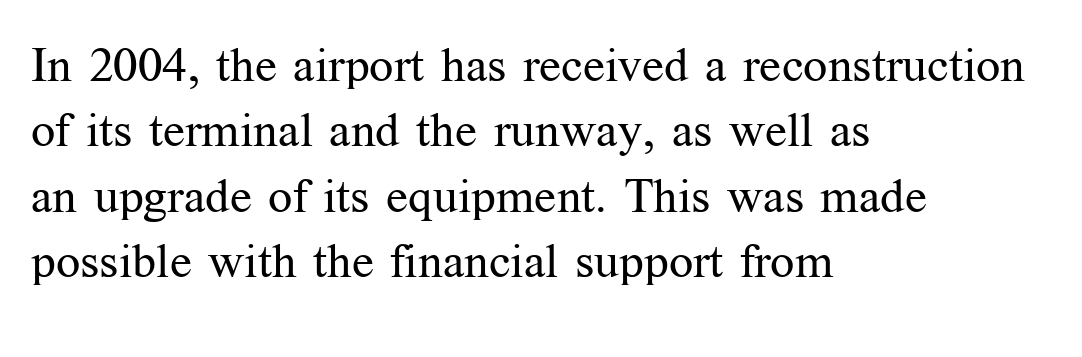
{"serif": "yes", "italic": "no", "bold": "no", "weight": "regular", "width": "normal", "stroke_contrast": "medium", "x_height": "medium", "monospaced": "no", "underline": "no", "align": "left", "line_spacing": "normal", "line_spacing_ratio": 1.36, "letter_spacing": "normal", "letter_spacing_em": 0.0, "glyph_px": 48}
